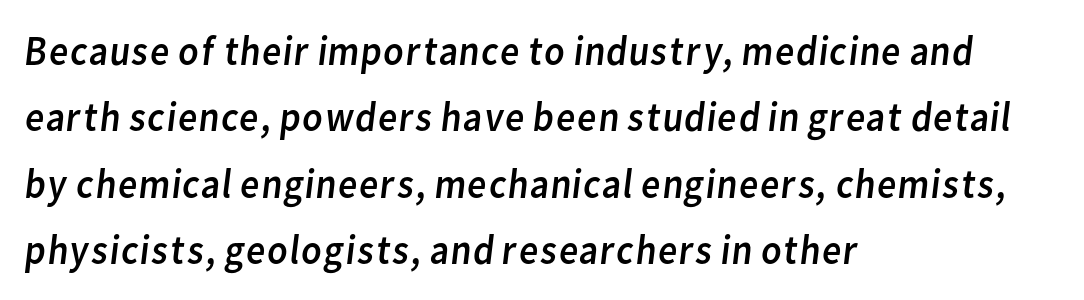
Q: Is the text bold? A: No.
Q: Is the typeface a serif or a sans-serif typeface? A: Sans-serif.
Q: Is the text underlined? A: No.
Q: How is the paragraph aligned? A: Left-aligned.
Q: Is the spacing between letters normal or unusually wide? A: Normal.
Q: Is the spacing between lines tight, normal or loose? A: Normal.
Q: Width (condensed, normal, or wide)? A: Normal.
Q: Stroke contrast? A: Low.
Q: x-height? A: Medium.
Q: Monospaced? A: No.
